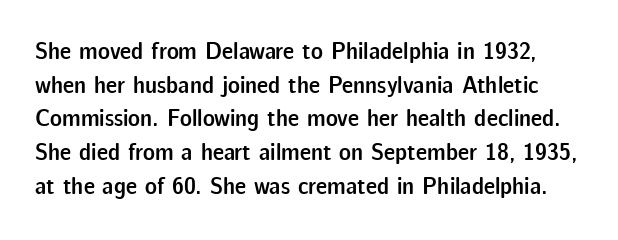
Posture: straight, roman, zero tilt. Moderately thickened strokes mark this as semibold type. Compared with typical body copy, the letter spacing here is the same. Just letters on the line, the space beneath them empty. Leading matches the norm, producing a regular column.
